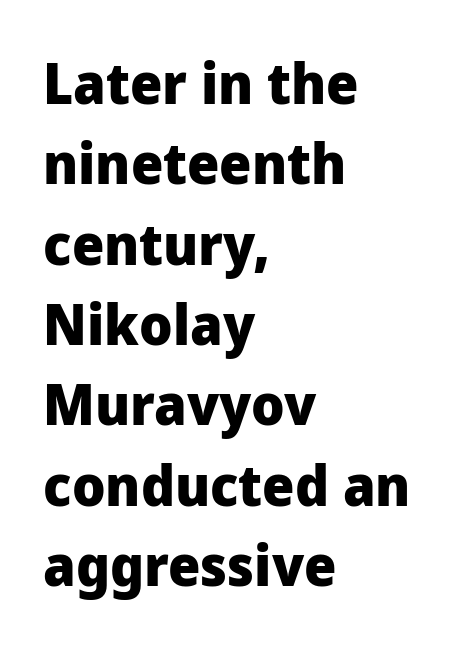
Q: Is the text bold? A: Yes.
Q: Is the text italic (slanted)? A: No, it is upright.
Q: Is the typeface a serif or a sans-serif typeface? A: Sans-serif.
Q: Is the text underlined? A: No.
Q: How is the paragraph aligned? A: Left-aligned.
Q: Is the spacing between letters normal or unusually wide? A: Normal.
Q: Is the spacing between lines tight, normal or loose? A: Normal.
Q: Width (condensed, normal, or wide)? A: Normal.
Q: Stroke contrast? A: Low.
Q: x-height? A: Medium.
Q: Monospaced? A: No.
